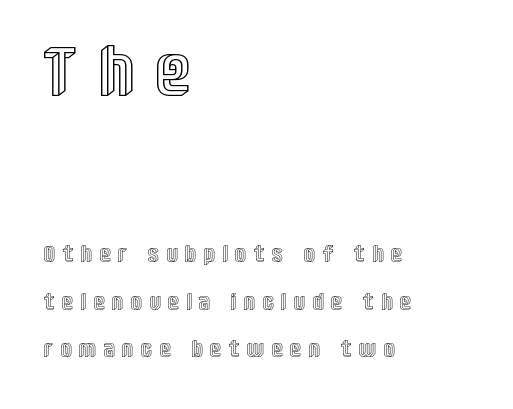
The image shows 70 px condensed type, upright; set left-aligned, loose line spacing (2.07x), unusually wide letter spacing (+0.38 em), not underlined; the first (top) block is 3.04x larger; a large x-height.
